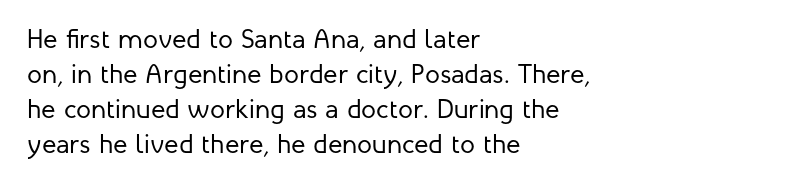
Q: Is the text bold? A: No.
Q: Is the text italic (slanted)? A: No, it is upright.
Q: Is the text underlined? A: No.
Q: How is the paragraph aligned? A: Left-aligned.
Q: Is the spacing between letters normal or unusually wide? A: Normal.
Q: Is the spacing between lines tight, normal or loose? A: Normal.
